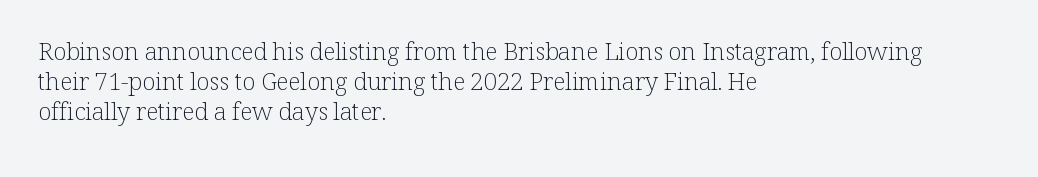
The weight would be labelled regular, book, light, or lighter still. Every stem runs plumb, perpendicular to the baseline. Descender tails drop into unmarked territory. One glance says typical: line gaps are just what's usual.
